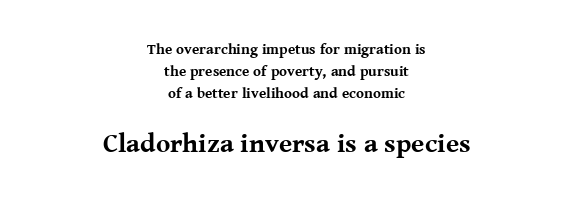
Horizontal alignment here is central, giving a formal, balanced look. Rendered with straight, roman letterforms. This rendering features lettering with no underline. This sample keeps an unexceptional amount of space between lines.
